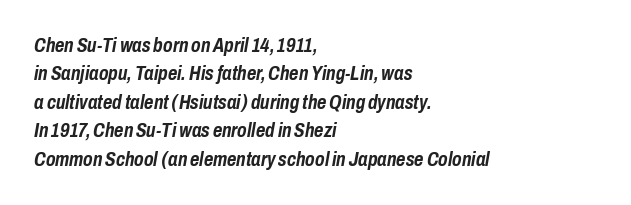
The image shows 20 px bold type, italic (leaning right); set left-aligned, normal line spacing (1.42x), normal letter spacing, not underlined.
